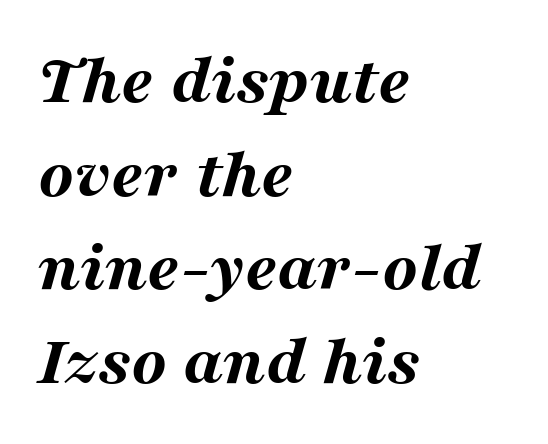
The image shows 72 px bold, wide type, italic (leaning right); set left-aligned, normal line spacing (1.3x), normal letter spacing, not underlined; medium stroke contrast and a medium x-height.
